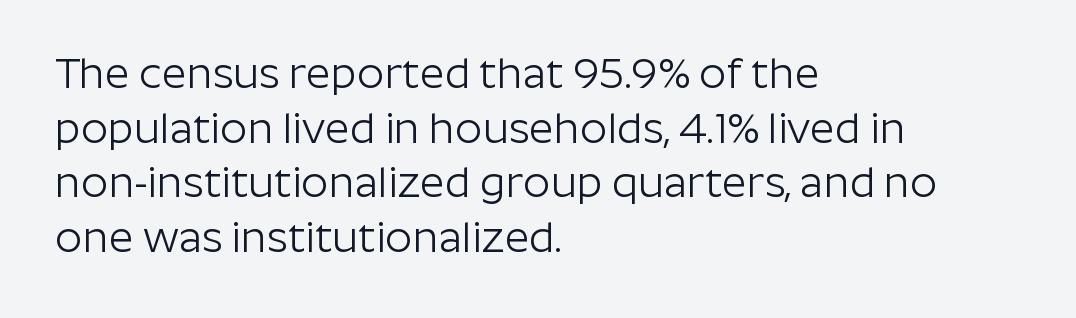
Q: Is the text bold? A: No.
Q: Is the text italic (slanted)? A: No, it is upright.
Q: Is the typeface a serif or a sans-serif typeface? A: Sans-serif.
Q: Is the text underlined? A: No.
Q: How is the paragraph aligned? A: Left-aligned.
Q: Is the spacing between letters normal or unusually wide? A: Normal.
Q: Is the spacing between lines tight, normal or loose? A: Normal.
Q: Width (condensed, normal, or wide)? A: Normal.
Q: Stroke contrast? A: Low.
Q: x-height? A: Medium.
Q: Monospaced? A: No.
